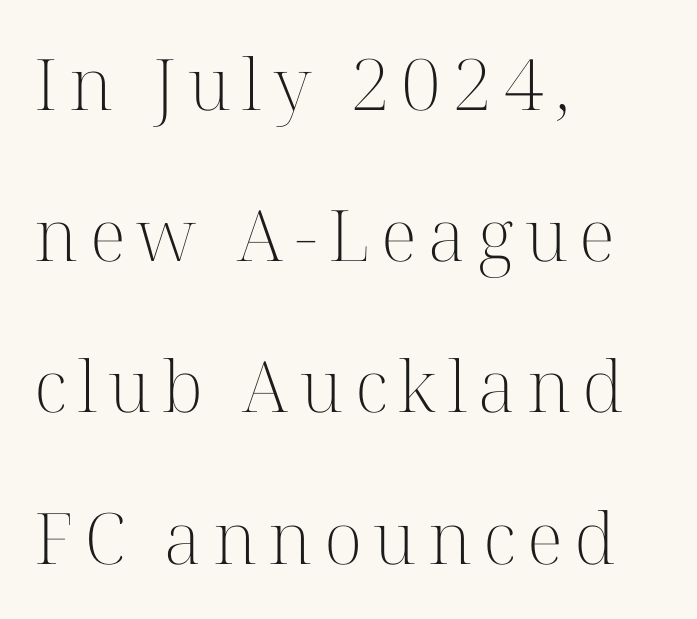
Plain, unruled lines of type. Check where the strokes stop: tiny serifs finish them off. Posture: straight, roman, zero tilt. The rendering uses a large line-height, opening up the rows. Weight: regular or lighter. Where is the straight margin? On the left.
